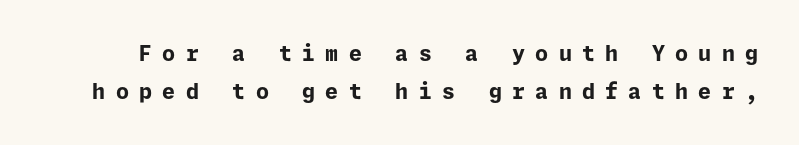
Q: Is the text bold? A: Yes.
Q: Is the text italic (slanted)? A: No, it is upright.
Q: Is the text underlined? A: No.
Q: Is the spacing between letters normal or unusually wide? A: Unusually wide.
